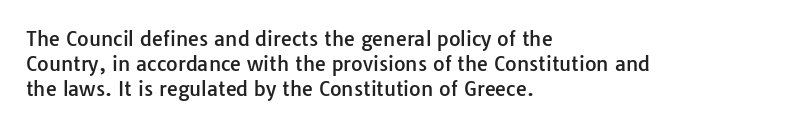
A roman cut, with each character standing at attention. The letters sit at their default tracking, neither squeezed nor spread. Compared with a centered layout, this one pins lines to the left instead. Clear beneath every line of the passage.
